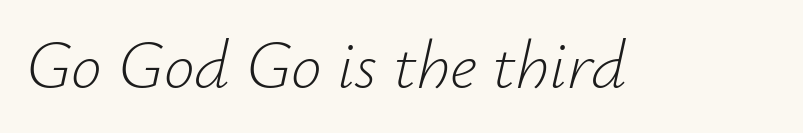
Nobody drew a line under any word here. Standard letterfit; no display-style spreading of the glyphs. The whole block is typeset with a tilt. The font is comparable to plain body text, perhaps lighter. Here the designer chose a conventional face with non-uniform glyph widths.
